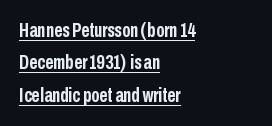
Q: Is the text bold? A: Yes.
Q: Is the text italic (slanted)? A: No, it is upright.
Q: Is the text underlined? A: Yes.
Q: How is the paragraph aligned? A: Left-aligned.
Q: Is the spacing between letters normal or unusually wide? A: Normal.
Q: Is the spacing between lines tight, normal or loose? A: Normal.
